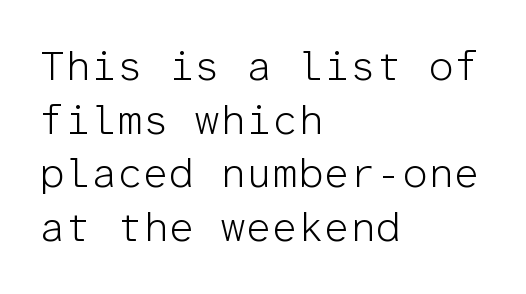
The image shows 41 px light sans-serif type, upright, monospaced; set left-aligned, normal line spacing (1.31x), normal letter spacing, not underlined; low stroke contrast and a medium x-height.
